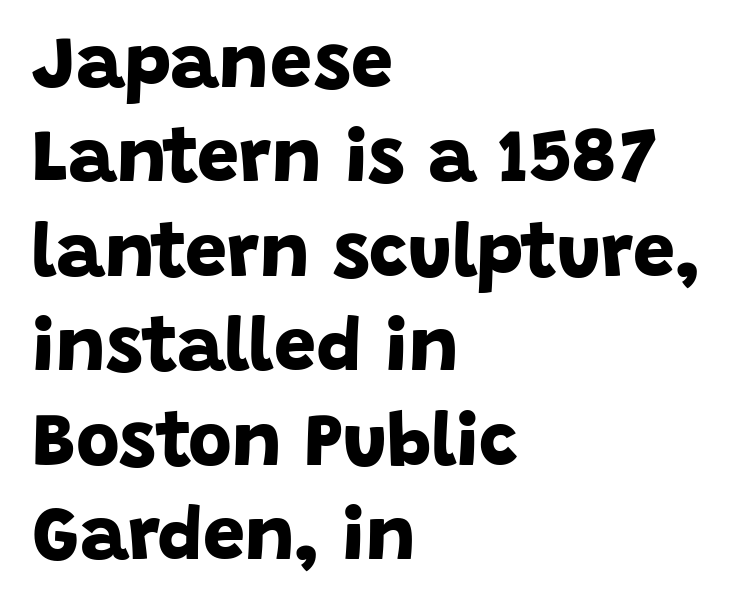
Q: Is the text bold? A: Yes.
Q: Is the typeface a serif or a sans-serif typeface? A: Sans-serif.
Q: Is the text underlined? A: No.
Q: How is the paragraph aligned? A: Left-aligned.
Q: Is the spacing between letters normal or unusually wide? A: Normal.
Q: Is the spacing between lines tight, normal or loose? A: Normal.
Q: Width (condensed, normal, or wide)? A: Normal.
Q: Stroke contrast? A: Low.
Q: x-height? A: Large.
Q: Monospaced? A: No.
